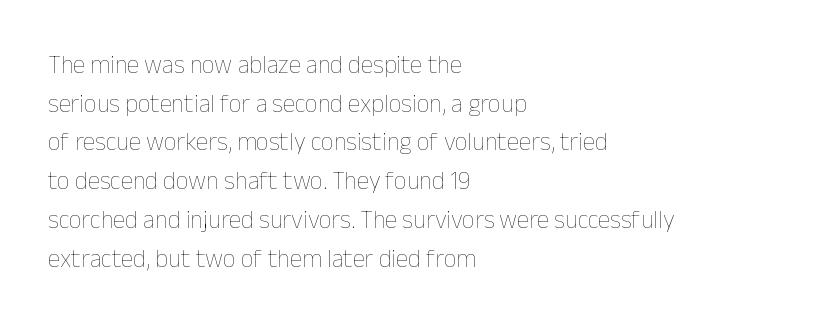
{"italic": "no", "bold": "no", "underline": "no", "align": "left", "line_spacing": "normal", "line_spacing_ratio": 1.55, "letter_spacing": "normal", "letter_spacing_em": 0.0, "glyph_px": 25}
